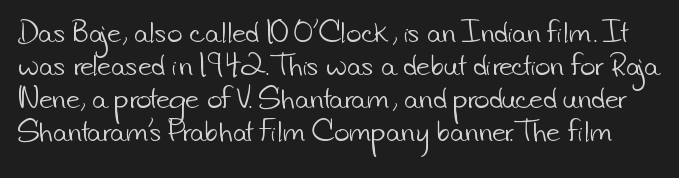
Q: Is the text bold? A: No.
Q: Is the text underlined? A: No.
Q: Is the spacing between letters normal or unusually wide? A: Normal.
Q: Is the spacing between lines tight, normal or loose? A: Normal.
